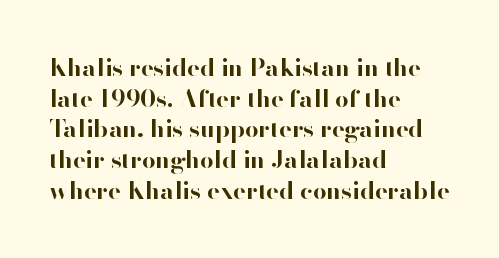
{"italic": "no", "bold": "yes", "underline": "no", "align": "left", "line_spacing": "normal", "line_spacing_ratio": 1.28, "letter_spacing": "normal", "letter_spacing_em": 0.0, "glyph_px": 24}
